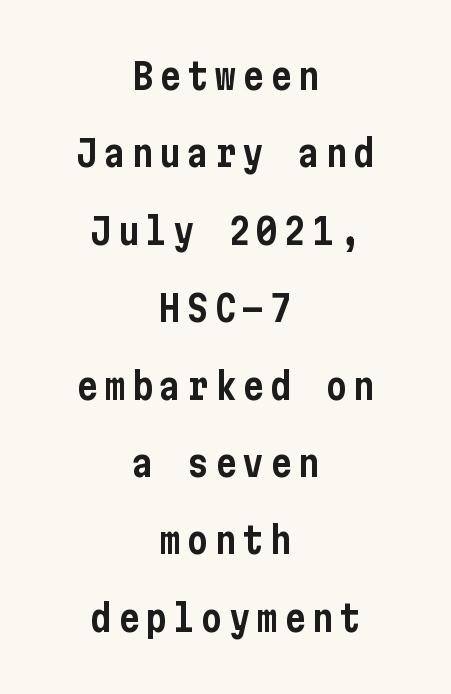
The image shows 36 px condensed sans-serif type, upright; set centered, loose line spacing (2.15x), not underlined; low stroke contrast and a medium x-height.
